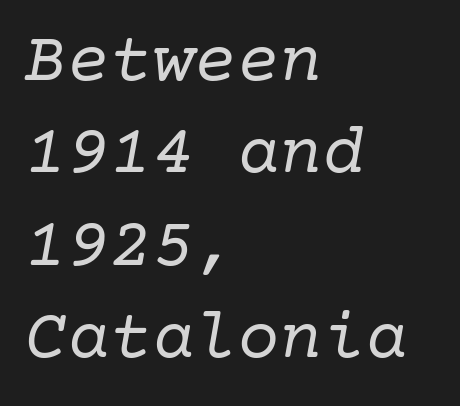
Q: Is the text bold? A: No.
Q: Is the text italic (slanted)? A: Yes, it leans right by about 10 degrees.
Q: Is the typeface a serif or a sans-serif typeface? A: Serif.
Q: Is the text underlined? A: No.
Q: How is the paragraph aligned? A: Left-aligned.
Q: Is the spacing between letters normal or unusually wide? A: Normal.
Q: Is the spacing between lines tight, normal or loose? A: Normal.
Q: Width (condensed, normal, or wide)? A: Normal.
Q: Stroke contrast? A: Low.
Q: x-height? A: Medium.
